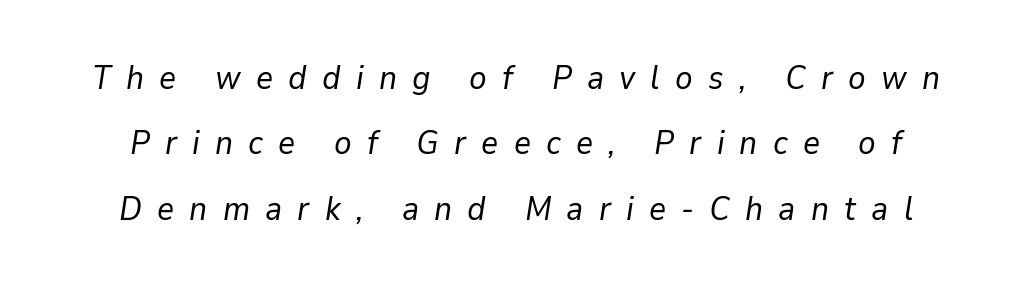
The image shows 33 px regular-weight type, italic (leaning right); set loose line spacing (1.98x), unusually wide letter spacing (+0.46 em), not underlined; low stroke contrast and a medium x-height.
